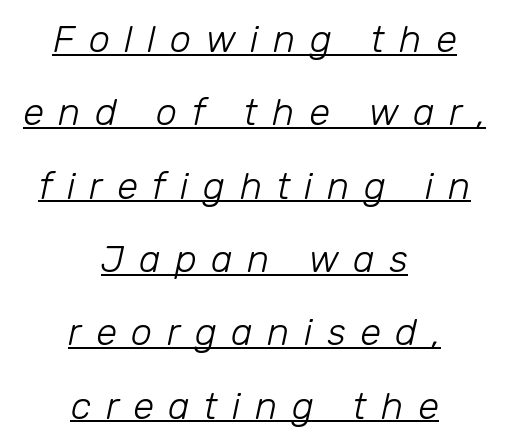
The image shows 38 px light type, italic (leaning right); set centered, loose line spacing (1.93x), unusually wide letter spacing (+0.38 em), underlined; low stroke contrast and a medium x-height.
